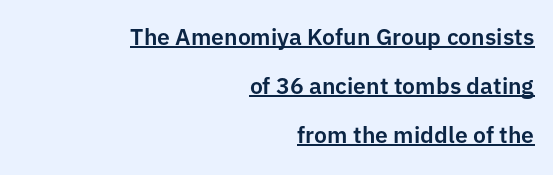
{"italic": "no", "underline": "yes", "align": "right", "line_spacing": "loose", "line_spacing_ratio": 2.12, "letter_spacing": "normal", "letter_spacing_em": 0.0, "glyph_px": 23}
